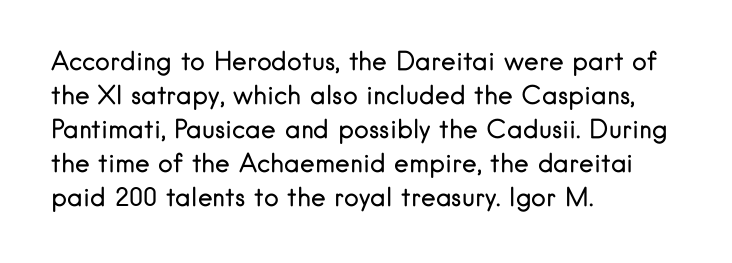
The image shows 25 px text type, upright; set left-aligned, normal line spacing (1.36x), normal letter spacing, not underlined.
